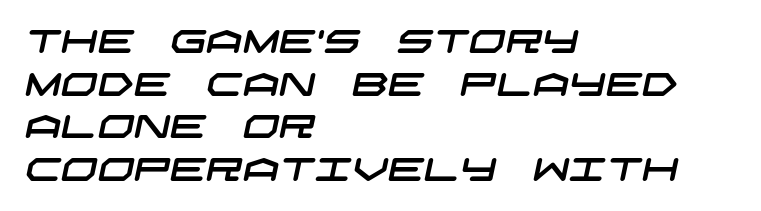
The image shows 32 px wide sans-serif type; set left-aligned, normal line spacing (1.33x), normal letter spacing, not underlined; low stroke contrast and a large x-height.
